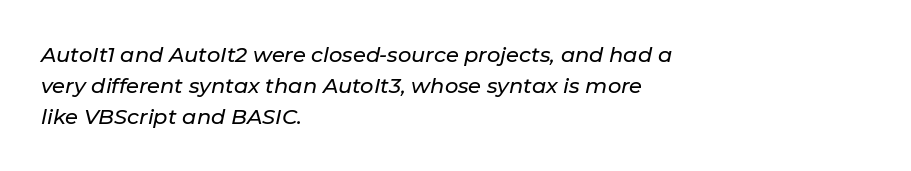
{"italic": "yes", "lean": "right", "slant_degrees": 11, "underline": "no", "align": "left", "line_spacing": "normal", "line_spacing_ratio": 1.47, "letter_spacing": "normal", "letter_spacing_em": 0.0, "glyph_px": 21}
